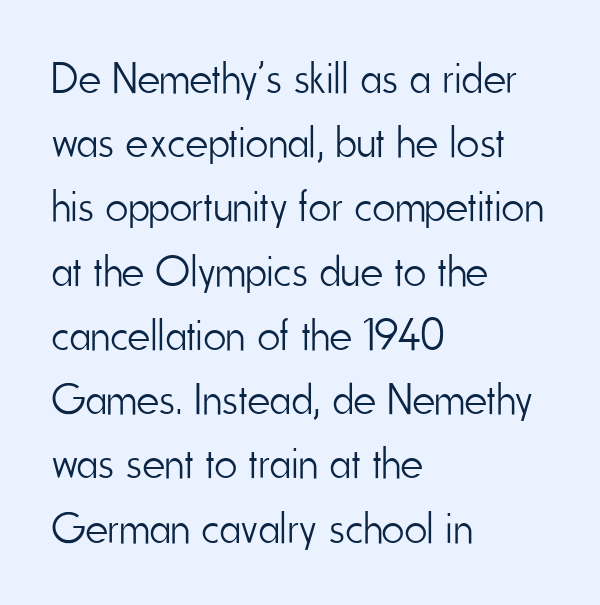
The image shows 44 px light, condensed sans-serif type, upright; set left-aligned, normal line spacing (1.46x), normal letter spacing, not underlined; low stroke contrast and a small x-height.
